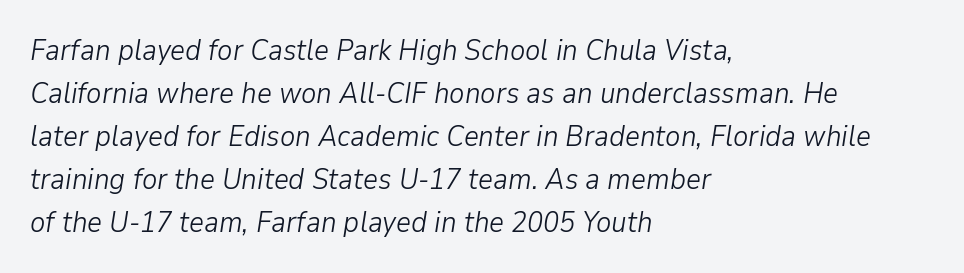
The image shows 29 px light type, italic (leaning right); set left-aligned, normal line spacing (1.48x), normal letter spacing, not underlined; low stroke contrast and a medium x-height.
